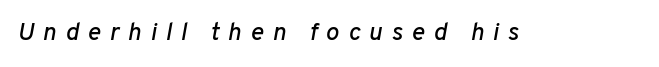
Q: Is the text italic (slanted)? A: Yes, it leans right by about 10 degrees.
Q: Is the text underlined? A: No.
Q: Is the spacing between letters normal or unusually wide? A: Unusually wide.
